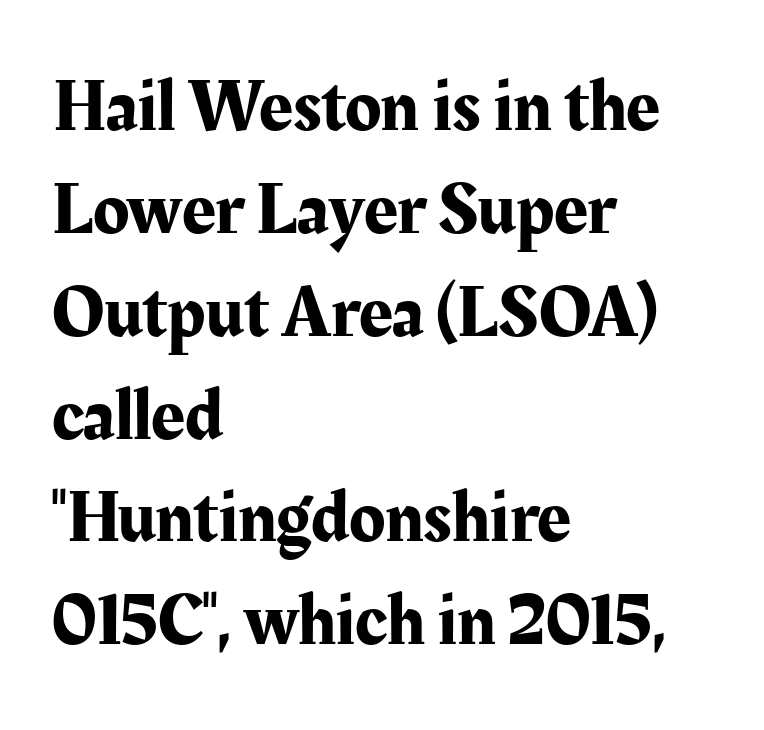
{"serif": "yes", "italic": "no", "width": "normal", "stroke_contrast": "medium", "x_height": "medium", "monospaced": "no", "underline": "no", "align": "left", "line_spacing": "normal", "line_spacing_ratio": 1.39, "letter_spacing": "normal", "letter_spacing_em": 0.0, "glyph_px": 74}
